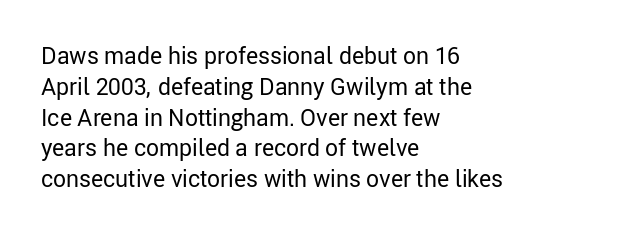
The image shows 23 px text type, upright; set left-aligned, normal line spacing (1.34x), normal letter spacing, not underlined.
